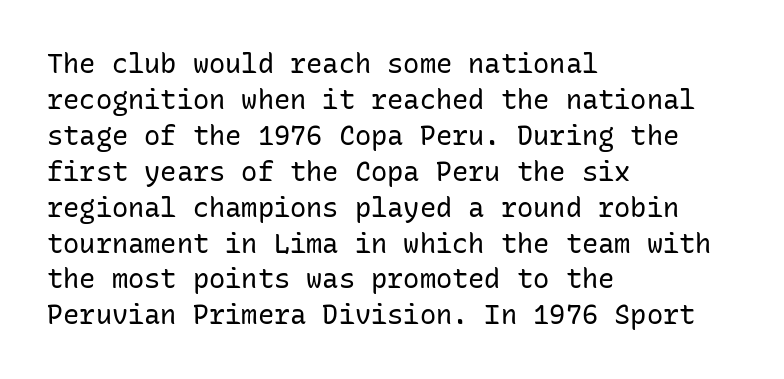
A clean baseline with only descenders dipping below it. The letters stand upright; this is a roman face. The letterforms sit shoulder to shoulder at normal distance. The compositor pushed each line to the left boundary.
